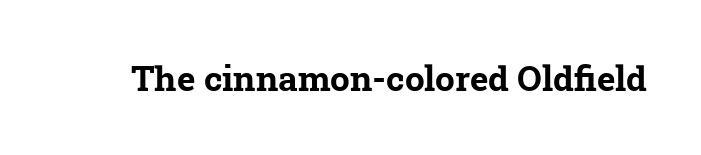
Q: Is the text bold? A: Yes.
Q: Is the typeface a serif or a sans-serif typeface? A: Serif.
Q: Is the text underlined? A: No.
Q: Is the spacing between letters normal or unusually wide? A: Normal.
Q: Width (condensed, normal, or wide)? A: Normal.
Q: Stroke contrast? A: Low.
Q: x-height? A: Medium.
Q: Monospaced? A: No.
